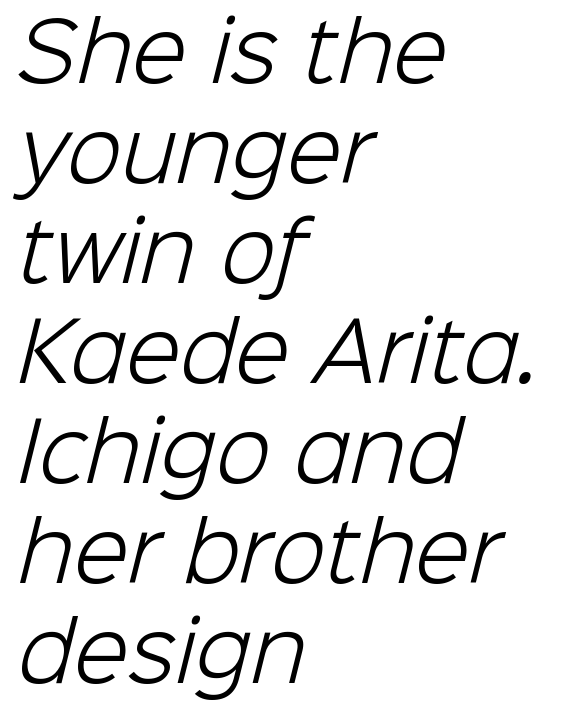
Q: Is the text bold? A: No.
Q: Is the typeface a serif or a sans-serif typeface? A: Sans-serif.
Q: Is the text underlined? A: No.
Q: How is the paragraph aligned? A: Left-aligned.
Q: Is the spacing between letters normal or unusually wide? A: Normal.
Q: Is the spacing between lines tight, normal or loose? A: Normal.
Q: Width (condensed, normal, or wide)? A: Normal.
Q: Stroke contrast? A: Low.
Q: x-height? A: Medium.
Q: Monospaced? A: No.
